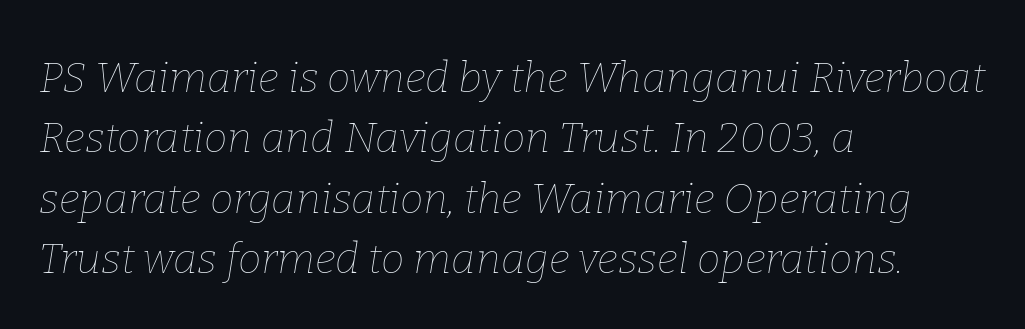
The text carries the slant typical of an italic or oblique font. This rendering features lettering with no underline. Nobody touched the tracking dial on this one. Line starts are locked; line ends wander. Does the leading feel generous? No, just average.
